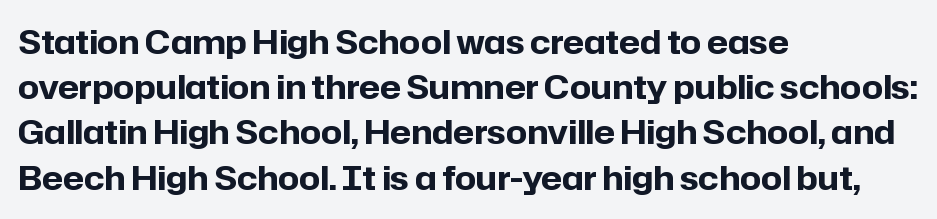
Q: Is the text bold? A: Yes.
Q: Is the text italic (slanted)? A: No, it is upright.
Q: Is the typeface a serif or a sans-serif typeface? A: Sans-serif.
Q: Is the text underlined? A: No.
Q: How is the paragraph aligned? A: Left-aligned.
Q: Is the spacing between letters normal or unusually wide? A: Normal.
Q: Is the spacing between lines tight, normal or loose? A: Normal.
Q: Width (condensed, normal, or wide)? A: Normal.
Q: Stroke contrast? A: Low.
Q: x-height? A: Medium.
Q: Monospaced? A: No.
